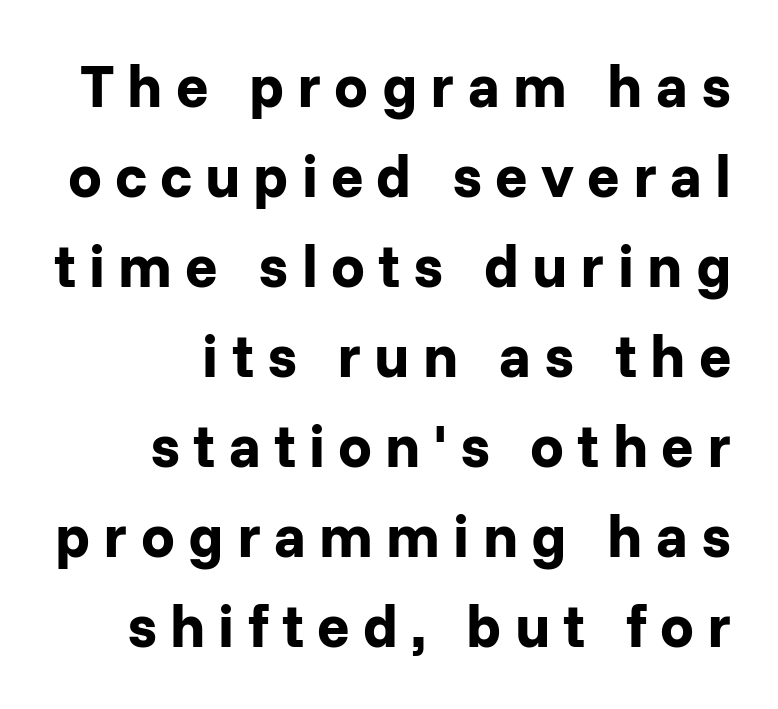
The image shows 60 px bold sans-serif type, upright; set right-aligned, normal line spacing (1.5x), unusually wide letter spacing (+0.22 em), not underlined; low stroke contrast and a medium x-height.
